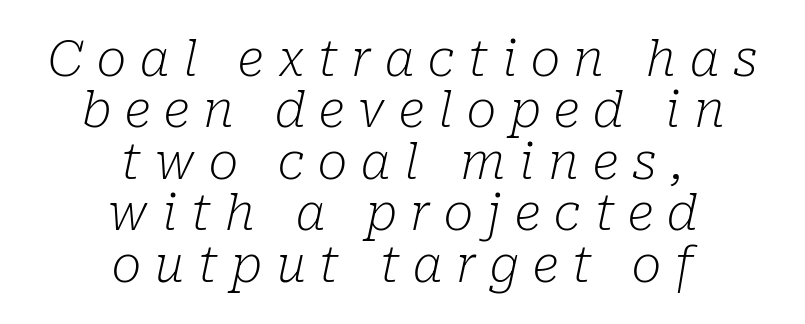
Q: Is the text bold? A: No.
Q: Is the text italic (slanted)? A: Yes, it leans right by about 10 degrees.
Q: Is the typeface a serif or a sans-serif typeface? A: Serif.
Q: Is the text underlined? A: No.
Q: How is the paragraph aligned? A: Centered.
Q: Is the spacing between letters normal or unusually wide? A: Unusually wide.
Q: Is the spacing between lines tight, normal or loose? A: Tight.
Q: Width (condensed, normal, or wide)? A: Normal.
Q: Stroke contrast? A: Low.
Q: x-height? A: Medium.
Q: Monospaced? A: No.
